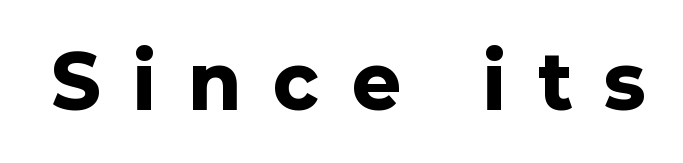
Weight: bold. Descenders are the only things crossing below the line. Italic? Not at all — the glyphs are vertical. Varying glyph widths throughout — classic text-font behaviour. Loose tracking; the words dissolve into strings of separated letters. Each letter's strokes conclude bluntly, with no projecting serifs.
